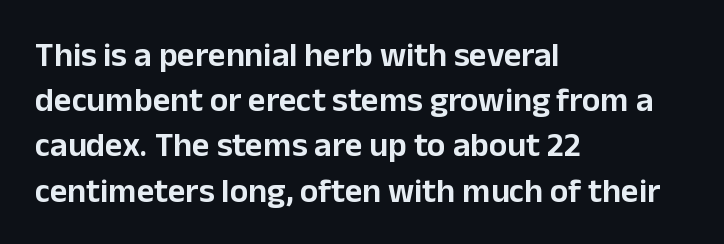
It's the straight-up-and-down kind of type. The letters advance in unequal steps, a hallmark of proportional type. In terms of letterspacing, this is plain default setting. A bare baseline throughout the passage.
